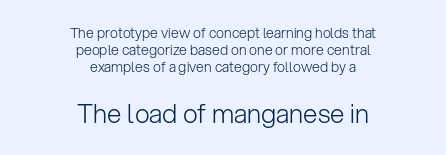
Layout note: lines centered. The letters sit at their default tracking, neither squeezed nor spread. The space beneath each line is pristine and unruled. On a weight scale, this lands at 450 or below.
